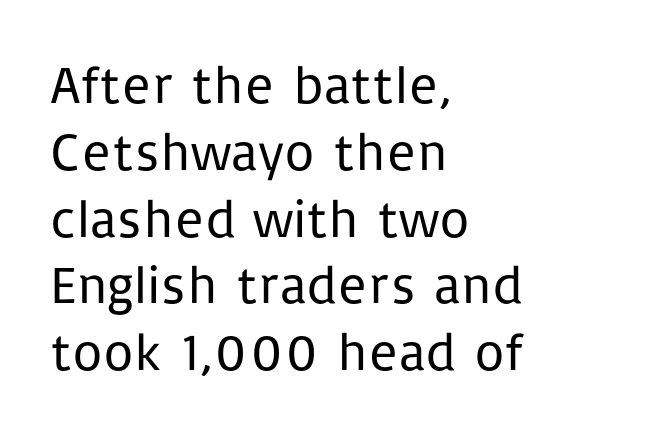
Casual observation: everything's shoved over to the left. Do the letters lean? They stand straight. The face used here is proportionally spaced, like ordinary book or web type. The type is set solid horizontally, with unmodified tracking.
